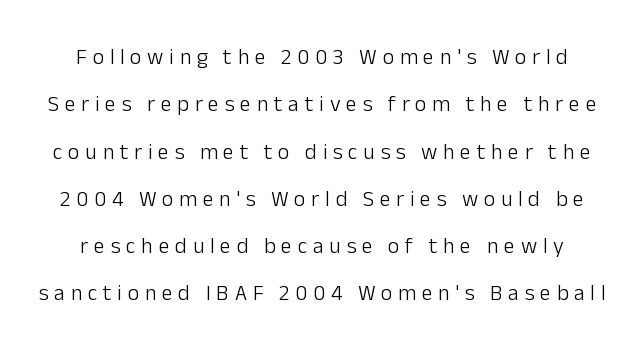
{"italic": "no", "bold": "no", "underline": "no", "line_spacing": "loose", "line_spacing_ratio": 2.15, "letter_spacing": "wide", "letter_spacing_em": 0.26, "glyph_px": 22}
